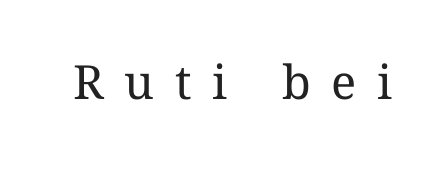
The image shows 47 px regular-weight type, upright; set unusually wide letter spacing (+0.44 em), not underlined; medium stroke contrast and a medium x-height.
